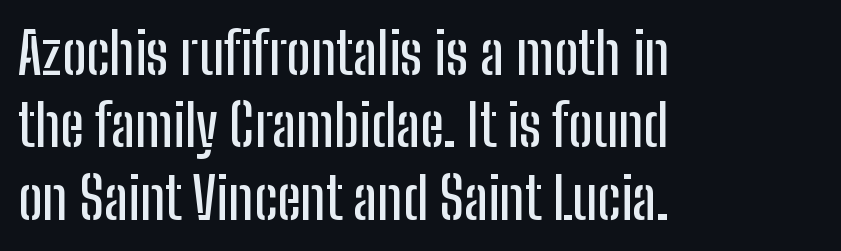
The axis of the letterforms is exactly vertical. These lines are rendered in a variable-pitch font. Unlike a traditional serif, this face leaves its strokes unadorned. Each word holds together tightly as a unit, with standard inter-letter gaps. Rule under the text: the space is simply empty.
